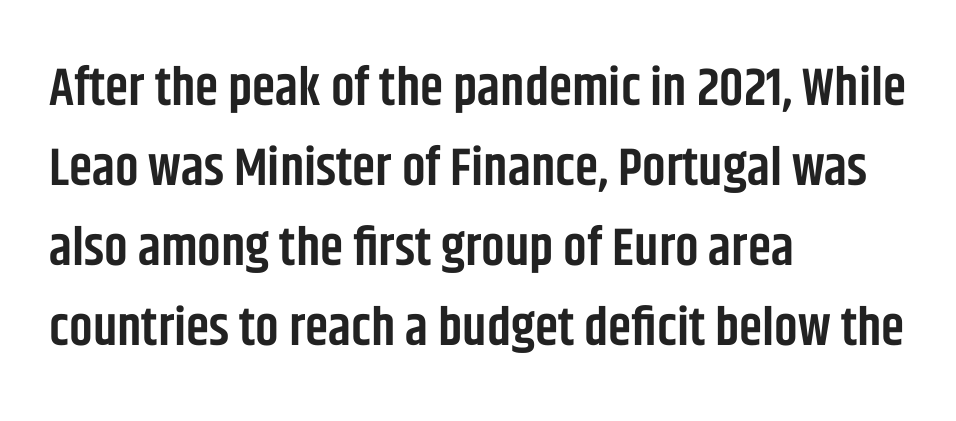
Underlining? Definitely not there. Reading down the column, the eye jumps a familiar distance to each next line. Alignment: flush left. Are there feet on the stems? There aren't — it's a sans. Nope, not italic — everything's standing straight. Caption: semibold face, moderately heavy strokes.
